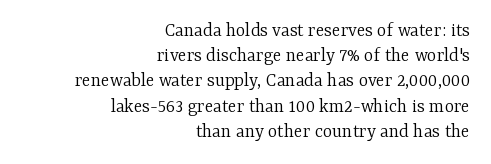
The image shows 20 px text type, upright; set right-aligned, normal line spacing (1.26x), normal letter spacing, not underlined.
